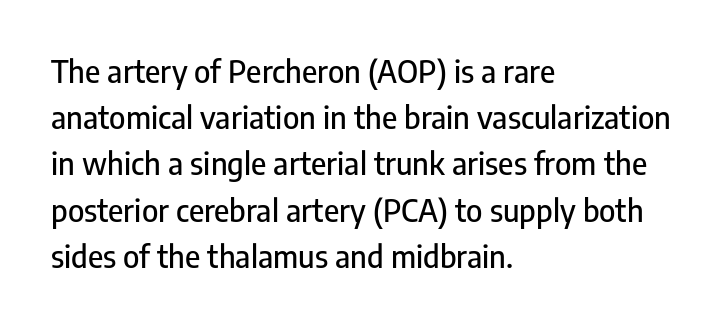
{"serif": "no", "italic": "no", "width": "condensed", "stroke_contrast": "low", "x_height": "medium", "monospaced": "no", "underline": "no", "align": "left", "line_spacing": "normal", "line_spacing_ratio": 1.49, "letter_spacing": "normal", "letter_spacing_em": 0.0, "glyph_px": 31}
